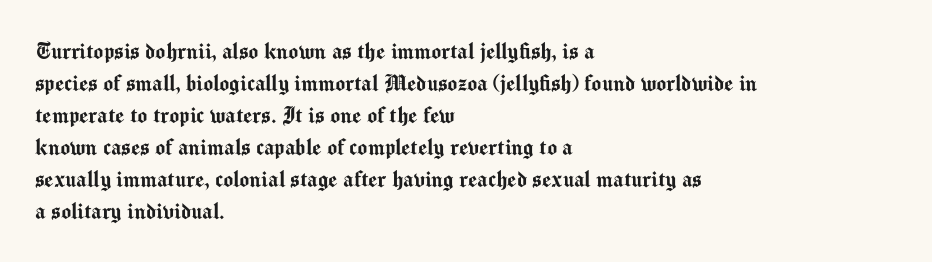
The image shows 26 px text type, upright; set left-aligned, line spacing 1.23x, normal letter spacing, not underlined.
